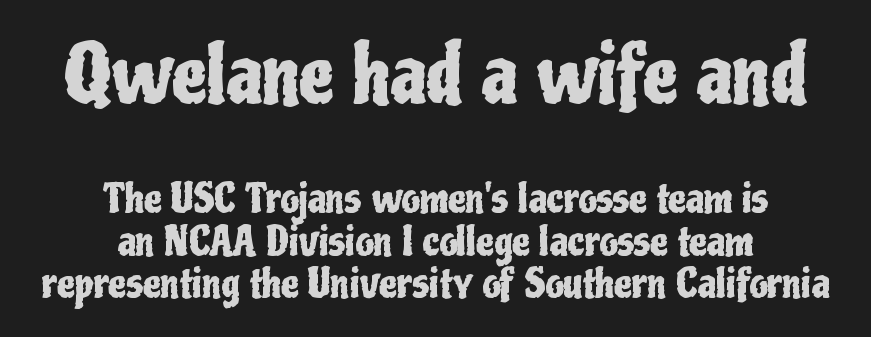
The image shows 79 px condensed sans-serif type, upright; set centered, tight line spacing (1.07x), normal letter spacing, not underlined; the first (top) block is 1.98x larger; low stroke contrast and a medium x-height.
